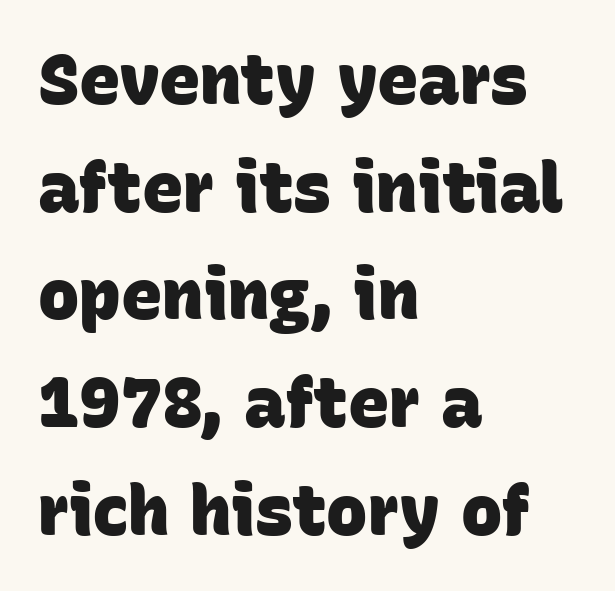
{"serif": "no", "bold": "yes", "weight": "heavy", "width": "normal", "stroke_contrast": "low", "x_height": "large", "monospaced": "no", "underline": "no", "align": "left", "line_spacing": "normal", "line_spacing_ratio": 1.56, "letter_spacing": "normal", "letter_spacing_em": 0.0, "glyph_px": 69}
